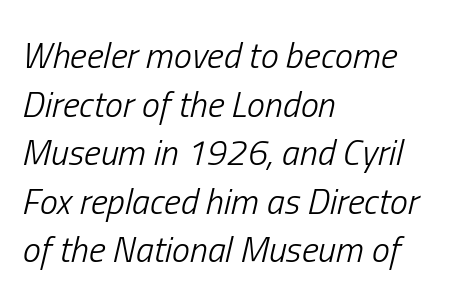
{"italic": "yes", "lean": "right", "slant_degrees": 13, "bold": "no", "weight": "light", "width": "condensed", "stroke_contrast": "low", "x_height": "medium", "monospaced": "no", "underline": "no", "align": "left", "line_spacing": "normal", "line_spacing_ratio": 1.35, "letter_spacing": "normal", "letter_spacing_em": 0.0, "glyph_px": 36}
